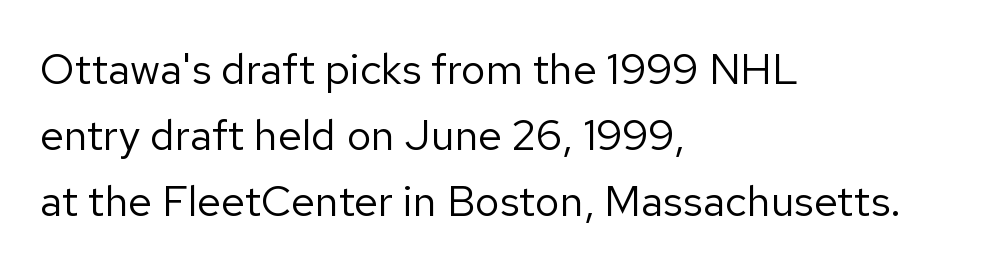
The image shows 43 px regular-weight sans-serif type, upright; set left-aligned, normal line spacing (1.53x), normal letter spacing, not underlined; low stroke contrast and a medium x-height.
